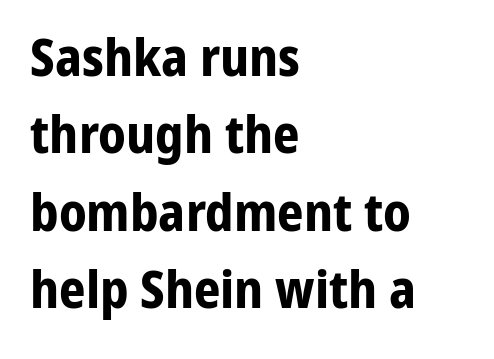
The image shows 52 px bold sans-serif type, upright; set left-aligned, normal line spacing (1.49x), normal letter spacing, not underlined; low stroke contrast and a medium x-height.
